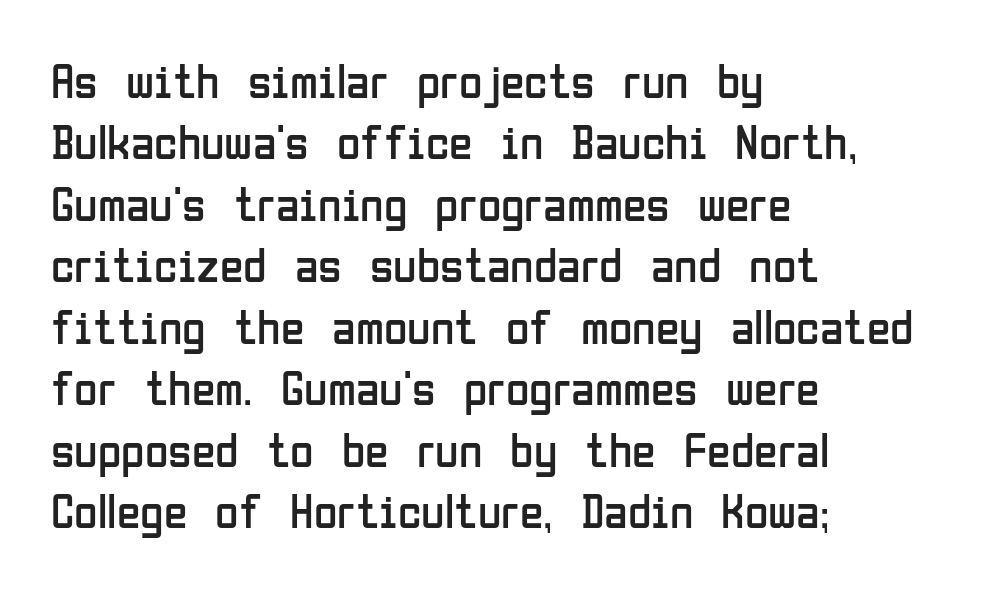
{"serif": "no", "italic": "no", "bold": "no", "weight": "regular", "width": "condensed", "stroke_contrast": "low", "x_height": "medium", "monospaced": "no", "underline": "no", "align": "left", "line_spacing": "normal", "line_spacing_ratio": 1.28, "letter_spacing": "normal", "letter_spacing_em": 0.0, "glyph_px": 48}
